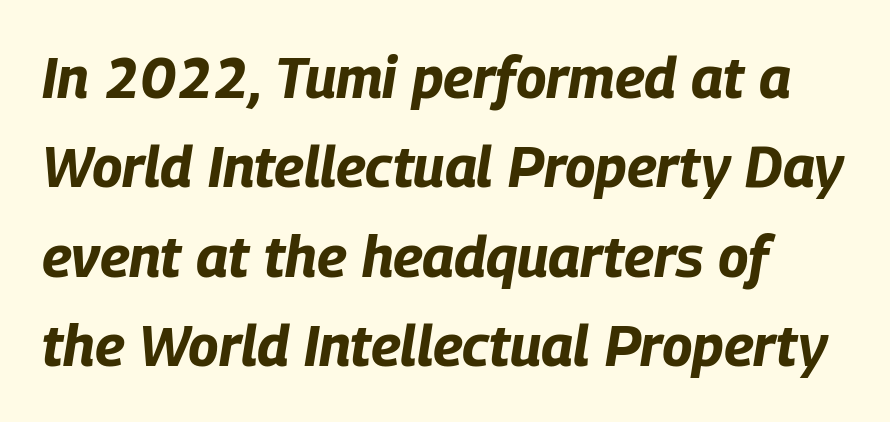
{"italic": "yes", "lean": "right", "slant_degrees": 9, "bold": "yes", "weight": "bold", "width": "condensed", "stroke_contrast": "low", "x_height": "large", "monospaced": "no", "underline": "no", "line_spacing": "normal", "line_spacing_ratio": 1.57, "letter_spacing": "normal", "letter_spacing_em": 0.0, "glyph_px": 57}
